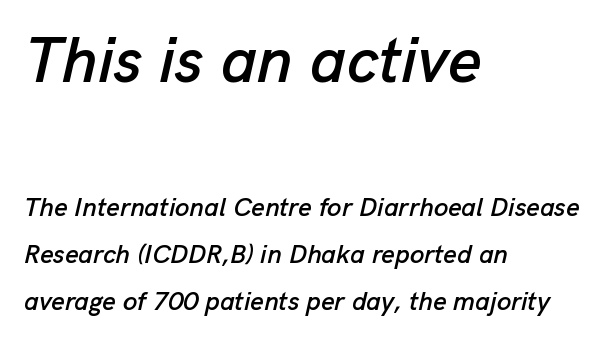
Italic: yes, the glyphs are oblique. Type without underlining. This sample uses plain, unmodified letter spacing. Large over small — that's the arrangement of the two blocks here. Think of a printed novel: that variable character pitch is what you see here. Is the block centered? No — it sits flush against the left margin.
